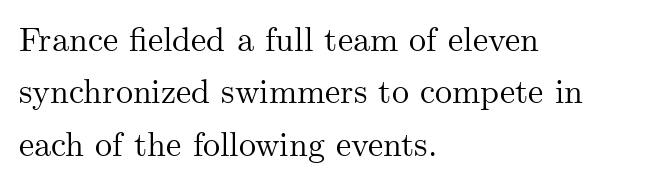
Q: Is the text italic (slanted)? A: No, it is upright.
Q: Is the typeface a serif or a sans-serif typeface? A: Serif.
Q: Is the text underlined? A: No.
Q: How is the paragraph aligned? A: Left-aligned.
Q: Is the spacing between letters normal or unusually wide? A: Normal.
Q: Is the spacing between lines tight, normal or loose? A: Normal.
Q: Width (condensed, normal, or wide)? A: Normal.
Q: Stroke contrast? A: Medium.
Q: x-height? A: Small.
Q: Monospaced? A: No.
